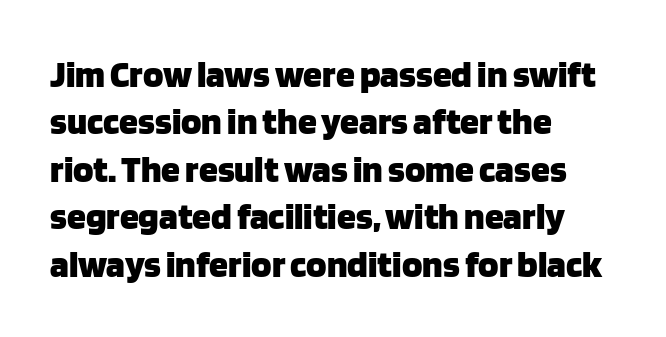
This rendering features lettering with no underline. Varying glyph widths throughout — classic text-font behaviour. Short and long lines alike share a common starting point at left. Serif or sans? Sans — the stroke terminals are bare.
